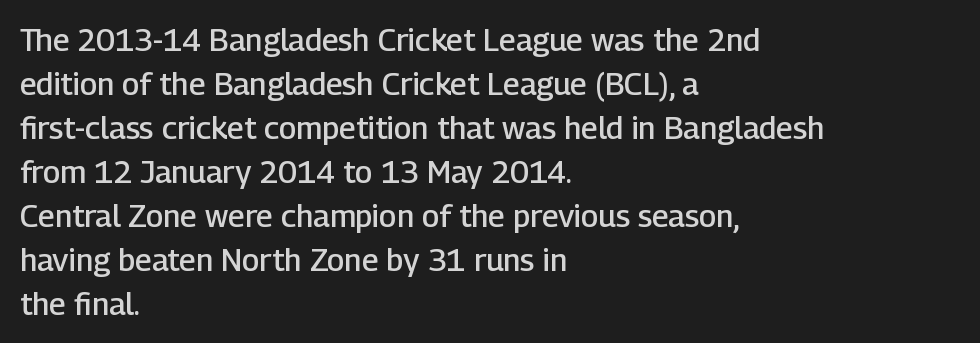
Q: Is the text bold? A: Semi-bold.
Q: Is the text italic (slanted)? A: No, it is upright.
Q: Is the typeface a serif or a sans-serif typeface? A: Sans-serif.
Q: Is the text underlined? A: No.
Q: How is the paragraph aligned? A: Left-aligned.
Q: Is the spacing between letters normal or unusually wide? A: Normal.
Q: Is the spacing between lines tight, normal or loose? A: Normal.
Q: Width (condensed, normal, or wide)? A: Normal.
Q: Stroke contrast? A: Low.
Q: x-height? A: Medium.
Q: Monospaced? A: No.
